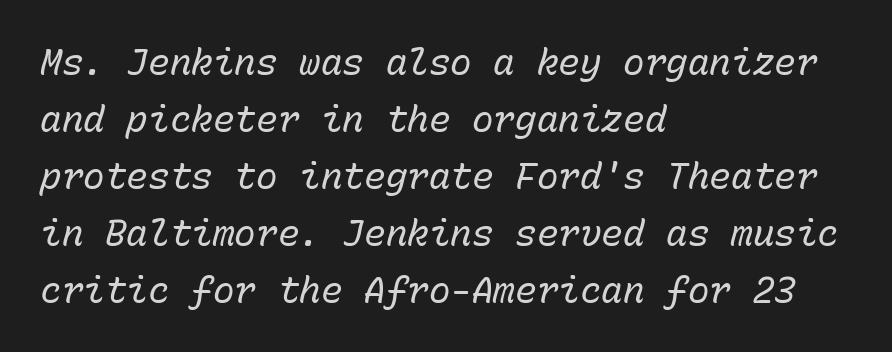
Q: Is the text bold? A: No.
Q: Is the text italic (slanted)? A: Yes, it leans right by about 15 degrees.
Q: Is the text underlined? A: No.
Q: How is the paragraph aligned? A: Left-aligned.
Q: Is the spacing between letters normal or unusually wide? A: Normal.
Q: Is the spacing between lines tight, normal or loose? A: Normal.
Q: Width (condensed, normal, or wide)? A: Normal.
Q: Stroke contrast? A: Low.
Q: x-height? A: Medium.
Q: Monospaced? A: Yes.
